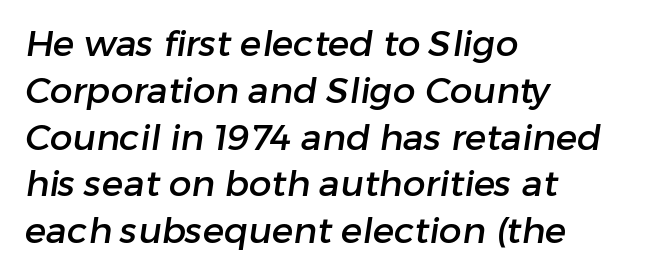
Q: Is the typeface a serif or a sans-serif typeface? A: Sans-serif.
Q: Is the text underlined? A: No.
Q: How is the paragraph aligned? A: Left-aligned.
Q: Is the spacing between letters normal or unusually wide? A: Normal.
Q: Is the spacing between lines tight, normal or loose? A: Normal.
Q: Width (condensed, normal, or wide)? A: Normal.
Q: Stroke contrast? A: Low.
Q: x-height? A: Medium.
Q: Monospaced? A: No.
